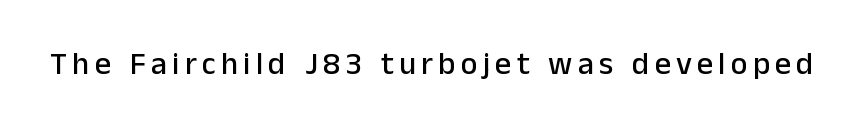
The gap between lines stays unmarked. In terms of posture, this sample is upright. The face used here is a sans, in the tradition of grotesques and geometrics. Do the characters align in a grid? No, the font is proportional.
